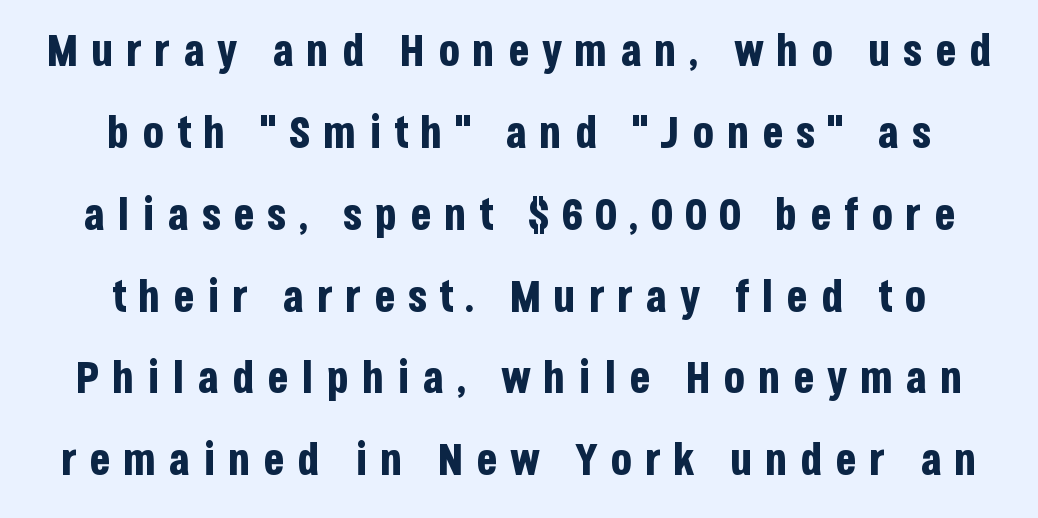
The letterforms stand isolated, each surrounded by extra space. Descenders are the only things crossing below the line. Italic? Not at all — the glyphs are vertical. This sample has the flowing, uneven cadence of proportional lettering. Notice how thick the strokes are: this is what a full bold looks like.
